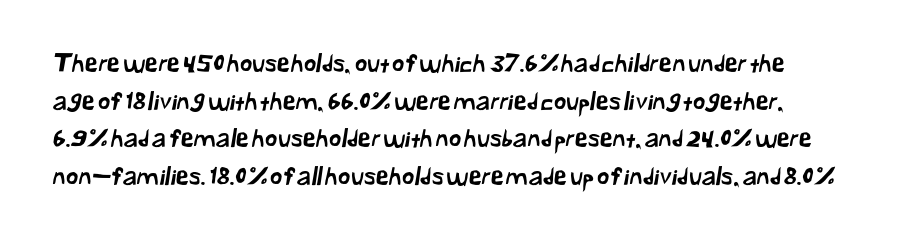
Each row of text sits above clean, open space. Honestly, the letter spacing is just normal — you wouldn't notice it. Rows of type keep a routine distance in the vertical direction.
